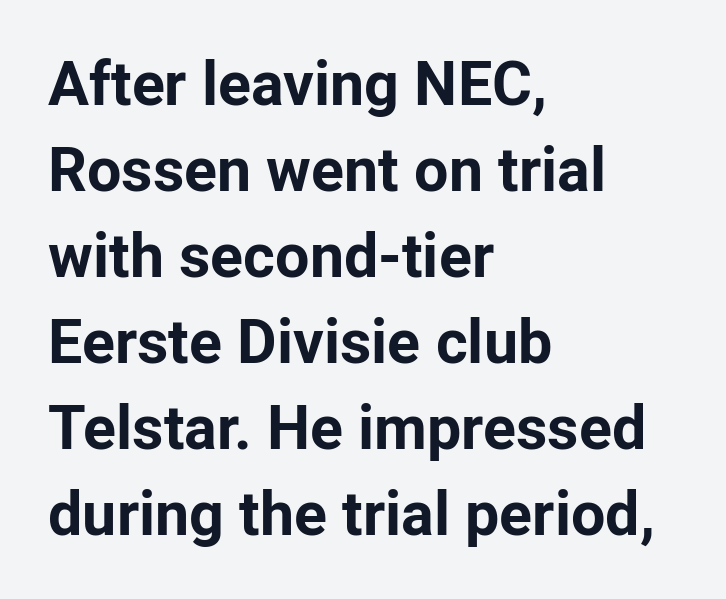
Every letter is thick-stroked: bold, no question. Reading down the column, the eye jumps a familiar distance to each next line. Tracking here is standard; glyphs follow each other at the usual distance. The rendering anchors every line to the left-hand side.
